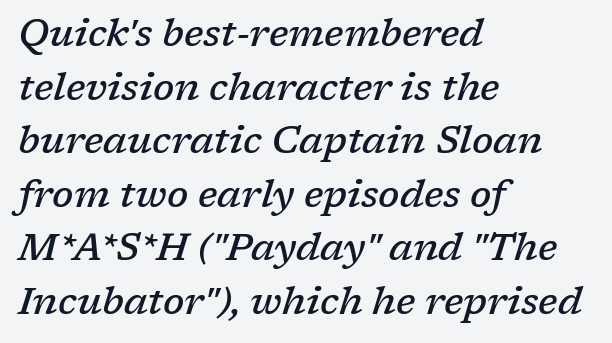
The image shows 38 px semibold serif type, italic (leaning right); set left-aligned, normal line spacing (1.41x), normal letter spacing, not underlined; low stroke contrast and a medium x-height.
